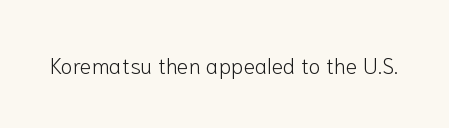
The space directly below the letters is spotless. Quick note: not italic, upright. The line texture is even and compact thanks to regular tracking. These glyphs show unthickened strokes, regular width or finer.
